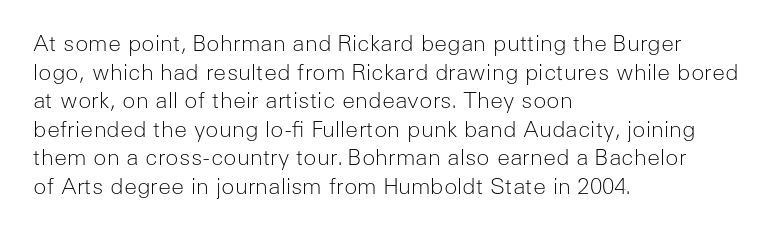
{"italic": "no", "bold": "no", "underline": "no", "align": "left", "line_spacing": "normal", "line_spacing_ratio": 1.3, "letter_spacing": "normal", "letter_spacing_em": 0.0, "glyph_px": 22}
